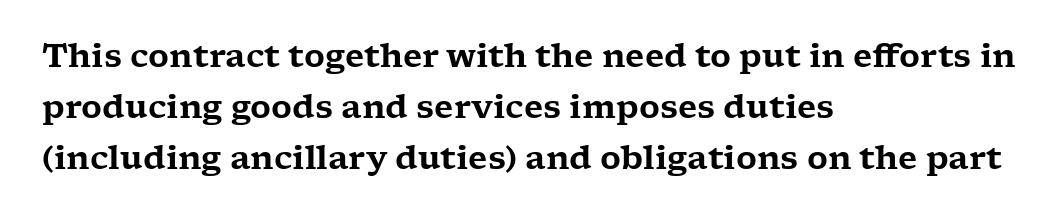
This sample has the flowing, uneven cadence of proportional lettering. Ordinary non-slanted type is in use. Regular leading. Horizontally, the lines are justified to the leading edge only.
